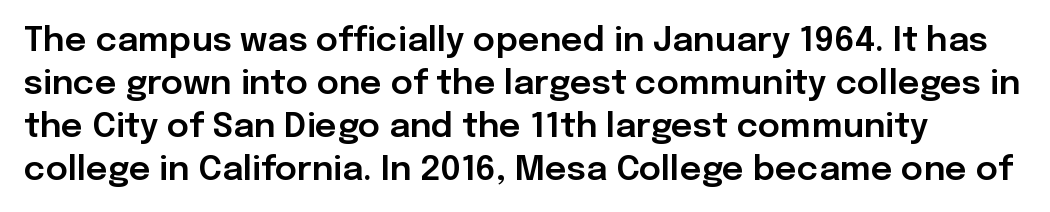
Q: Is the text italic (slanted)? A: No, it is upright.
Q: Is the typeface a serif or a sans-serif typeface? A: Sans-serif.
Q: Is the text underlined? A: No.
Q: Is the spacing between letters normal or unusually wide? A: Normal.
Q: Is the spacing between lines tight, normal or loose? A: Normal.
Q: Width (condensed, normal, or wide)? A: Normal.
Q: Stroke contrast? A: Low.
Q: x-height? A: Medium.
Q: Monospaced? A: No.
